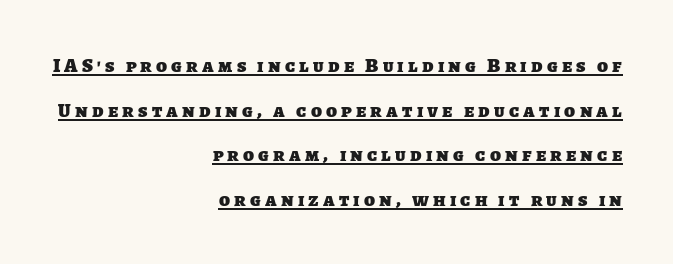
This rendering widens character spacing well past its baseline value. Leftover space on each line is placed entirely before the opening word. Horizontal bands of white between lines are thick stripes. The typesetting leans heavy: a genuine bold.
